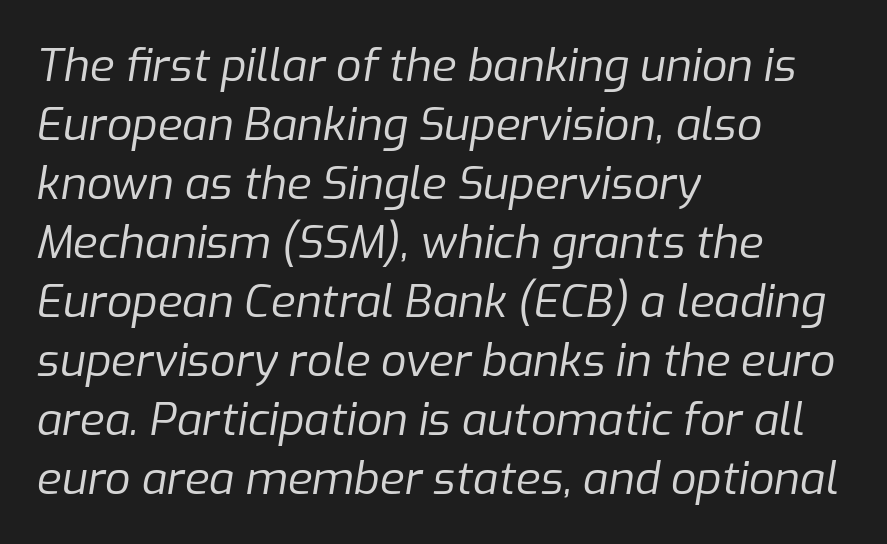
Q: Is the text bold? A: No.
Q: Is the text italic (slanted)? A: Yes, it leans right by about 9 degrees.
Q: Is the text underlined? A: No.
Q: How is the paragraph aligned? A: Left-aligned.
Q: Is the spacing between letters normal or unusually wide? A: Normal.
Q: Is the spacing between lines tight, normal or loose? A: Normal.
Q: Width (condensed, normal, or wide)? A: Normal.
Q: Stroke contrast? A: Low.
Q: x-height? A: Medium.
Q: Monospaced? A: No.
